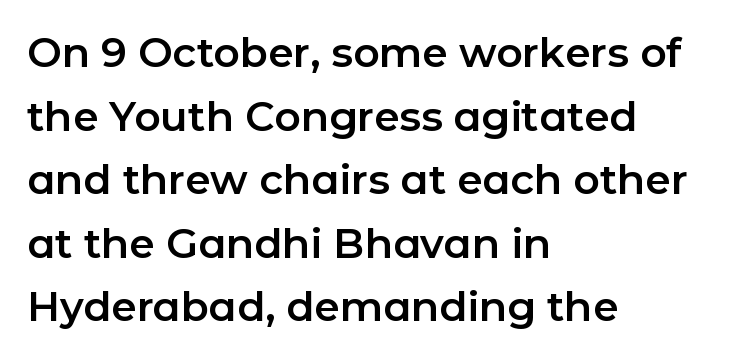
The image shows 41 px sans-serif type, upright; set left-aligned, normal line spacing (1.55x), normal letter spacing, not underlined; low stroke contrast and a medium x-height.
